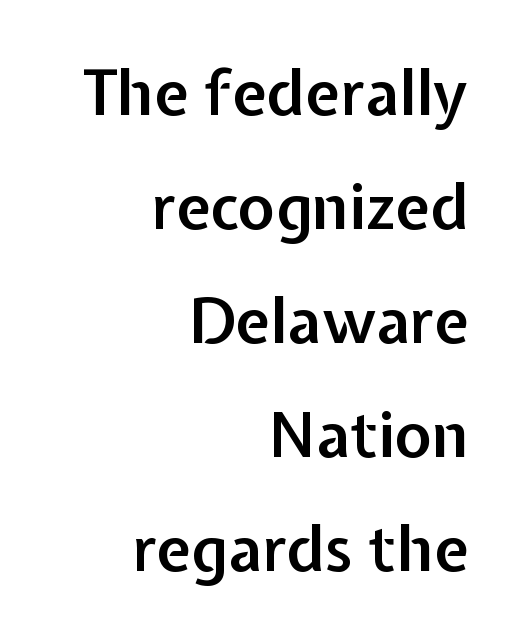
The image shows 63 px semibold sans-serif type, upright; set right-aligned, line spacing 1.81x, normal letter spacing, not underlined; low stroke contrast and a medium x-height.
